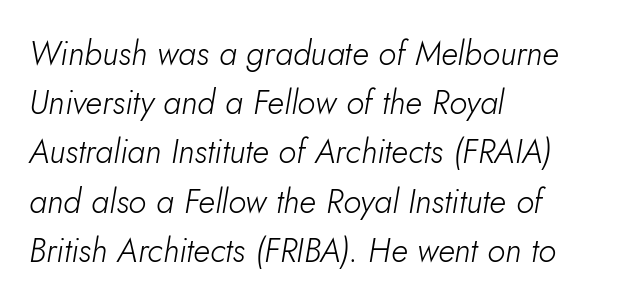
The image shows 33 px light type, italic (leaning right); set left-aligned, normal line spacing (1.49x), normal letter spacing, not underlined; low stroke contrast and a small x-height.
